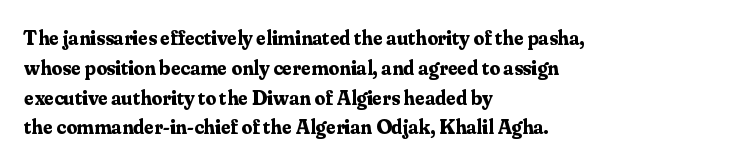
A bare baseline throughout the passage. Heavy-handed strokes throughout: this text is bold. Style check: upright. The setting favours the left margin, as ordinary paragraphs usually do. How are the letters spaced? Ordinarily, with no added tracking.
